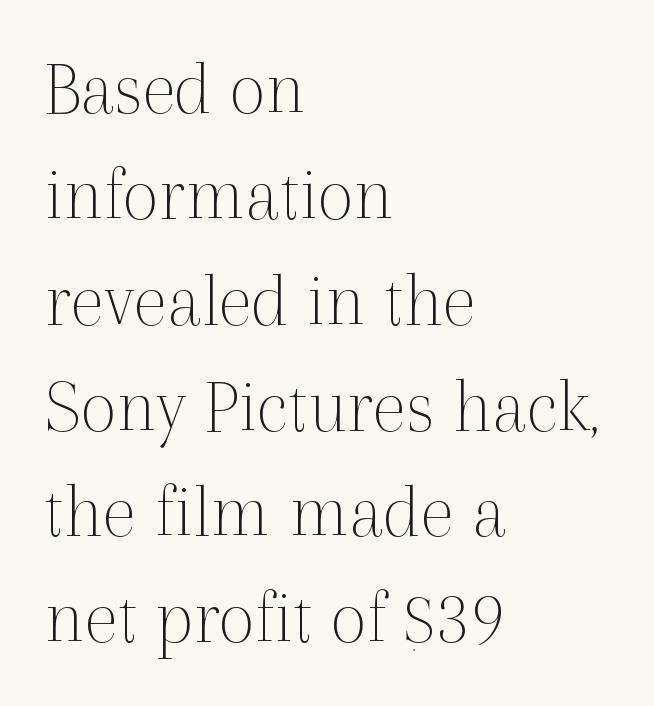
The image shows 79 px thin serif type, upright; set left-aligned, normal line spacing (1.34x), normal letter spacing, not underlined; a medium x-height.
